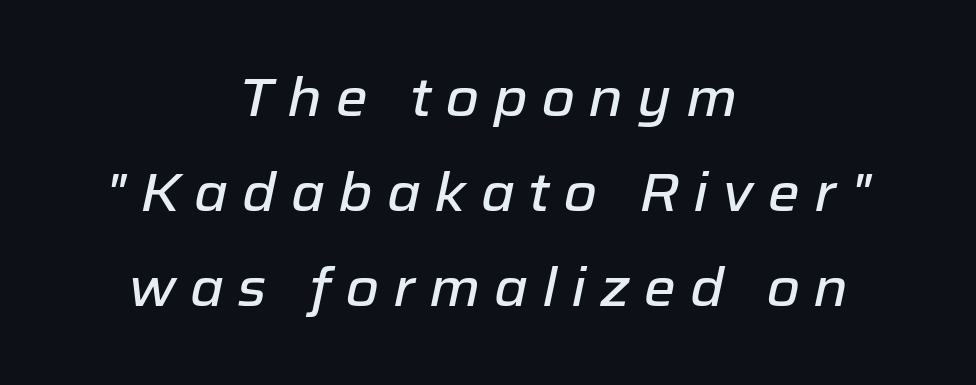
Rendered with sloped, italic letterforms. How are the letters spaced? Widely, with obvious added tracking. The glyphs are unaccompanied by any horizontal stroke below them. Casual observation: everything's sitting right in the middle. The letters advance in unequal steps, a hallmark of proportional type.
